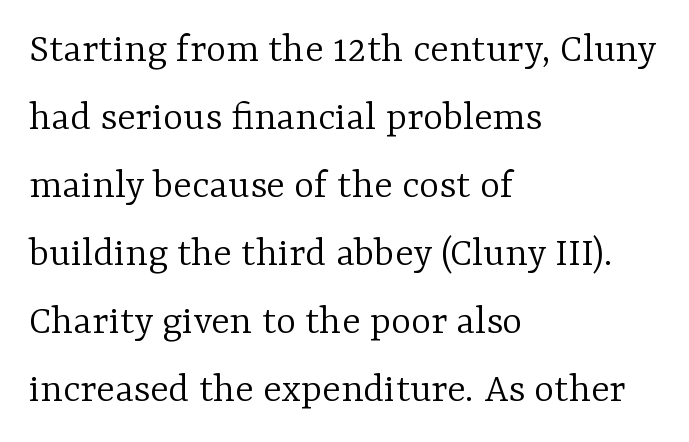
Horizontal bands of white between lines are of average thickness. Horizontally, the lines are justified to the leading edge only. This is serif lettering, the kind often seen in printed books. The specimen reads as upright at a glance.
